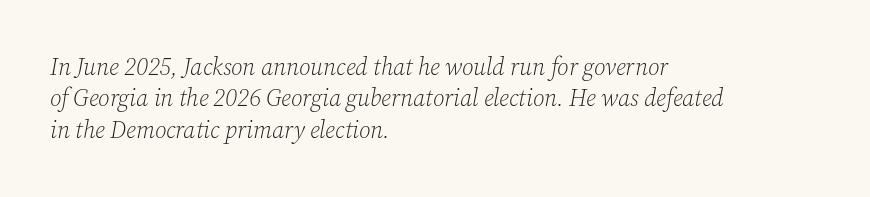
Q: Is the text bold? A: No.
Q: Is the text italic (slanted)? A: Yes, it leans right by about 12 degrees.
Q: Is the text underlined? A: No.
Q: How is the paragraph aligned? A: Left-aligned.
Q: Is the spacing between letters normal or unusually wide? A: Normal.
Q: Is the spacing between lines tight, normal or loose? A: Normal.
